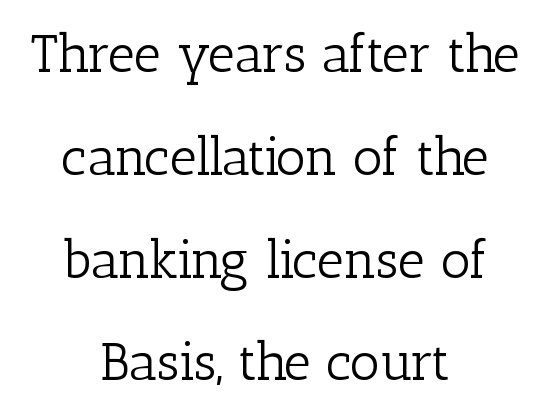
Q: Is the text bold? A: No.
Q: Is the text italic (slanted)? A: No, it is upright.
Q: Is the typeface a serif or a sans-serif typeface? A: Serif.
Q: Is the text underlined? A: No.
Q: How is the paragraph aligned? A: Centered.
Q: Is the spacing between letters normal or unusually wide? A: Normal.
Q: Is the spacing between lines tight, normal or loose? A: Loose.
Q: Width (condensed, normal, or wide)? A: Normal.
Q: Stroke contrast? A: Low.
Q: x-height? A: Medium.
Q: Monospaced? A: No.
